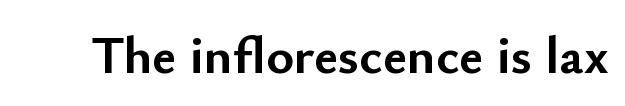
Q: Is the text bold? A: Yes.
Q: Is the text italic (slanted)? A: No, it is upright.
Q: Is the typeface a serif or a sans-serif typeface? A: Sans-serif.
Q: Is the text underlined? A: No.
Q: Is the spacing between letters normal or unusually wide? A: Normal.
Q: Width (condensed, normal, or wide)? A: Normal.
Q: Stroke contrast? A: Low.
Q: x-height? A: Small.
Q: Monospaced? A: No.
